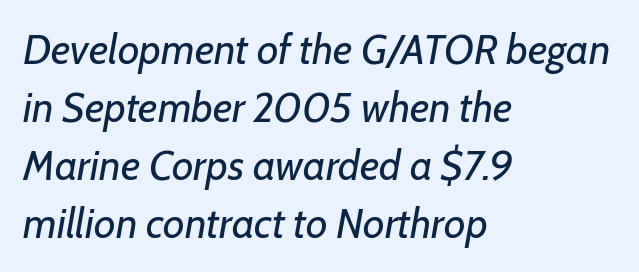
Q: Is the text bold? A: No.
Q: Is the text italic (slanted)? A: Yes, it leans right by about 7 degrees.
Q: Is the text underlined? A: No.
Q: How is the paragraph aligned? A: Left-aligned.
Q: Is the spacing between letters normal or unusually wide? A: Normal.
Q: Is the spacing between lines tight, normal or loose? A: Normal.
Q: Width (condensed, normal, or wide)? A: Normal.
Q: Stroke contrast? A: Low.
Q: x-height? A: Medium.
Q: Monospaced? A: No.
